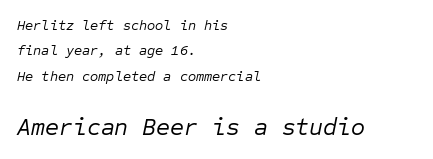
Nothing unusual about the tracking: characters are spaced as the font intends. The zone under the glyphs is completely vacant. You can tell it's italic because the verticals aren't actually vertical. Stems here are at most as thick as an everyday book face. A classic flush-left, rag-right setting is used for this passage.
